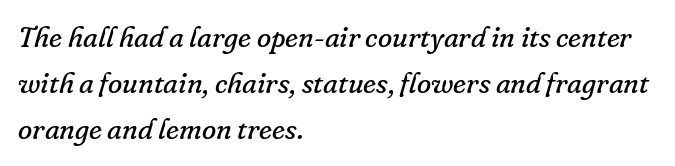
Q: Is the text bold? A: No.
Q: Is the text italic (slanted)? A: Yes, it leans right by about 16 degrees.
Q: Is the typeface a serif or a sans-serif typeface? A: Serif.
Q: Is the text underlined? A: No.
Q: How is the paragraph aligned? A: Left-aligned.
Q: Is the spacing between letters normal or unusually wide? A: Normal.
Q: Is the spacing between lines tight, normal or loose? A: Normal.
Q: Width (condensed, normal, or wide)? A: Normal.
Q: Stroke contrast? A: Low.
Q: x-height? A: Small.
Q: Monospaced? A: No.
